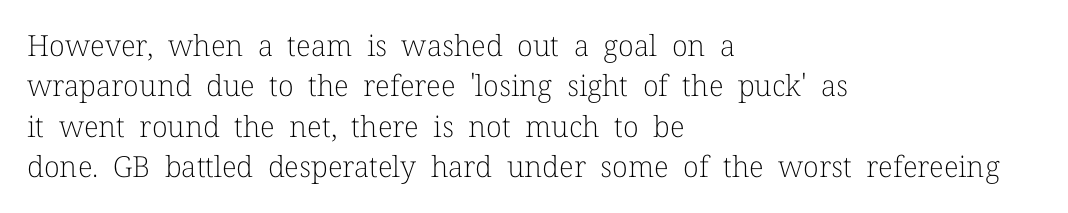
The image shows 29 px light serif type, upright; set left-aligned, normal line spacing (1.39x), normal letter spacing, not underlined; low stroke contrast and a medium x-height.
